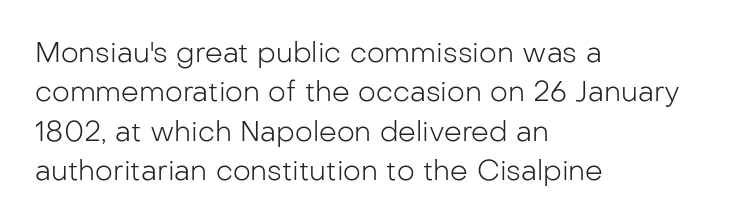
Q: Is the text bold? A: No.
Q: Is the text italic (slanted)? A: No, it is upright.
Q: Is the typeface a serif or a sans-serif typeface? A: Sans-serif.
Q: Is the text underlined? A: No.
Q: How is the paragraph aligned? A: Left-aligned.
Q: Is the spacing between letters normal or unusually wide? A: Normal.
Q: Is the spacing between lines tight, normal or loose? A: Normal.
Q: Width (condensed, normal, or wide)? A: Normal.
Q: Stroke contrast? A: Low.
Q: x-height? A: Medium.
Q: Monospaced? A: No.
